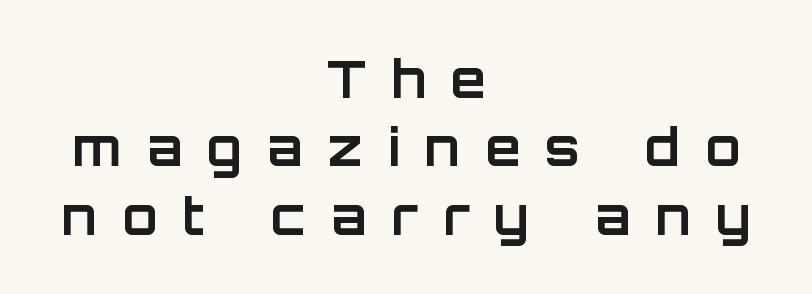
One glance says typical: line gaps are just what's usual. The horizontal fit of the characters is loose and conspicuously gappy. The typeface chosen for these lines omits serifs. The words here are not underlined.
